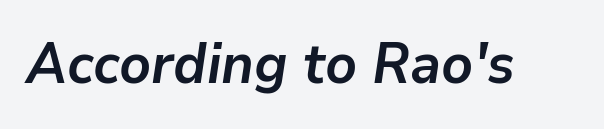
Q: Is the text bold? A: Yes.
Q: Is the text italic (slanted)? A: Yes, it leans right by about 9 degrees.
Q: Is the text underlined? A: No.
Q: Is the spacing between letters normal or unusually wide? A: Normal.
Q: Width (condensed, normal, or wide)? A: Normal.
Q: Stroke contrast? A: Low.
Q: x-height? A: Medium.
Q: Monospaced? A: No.
